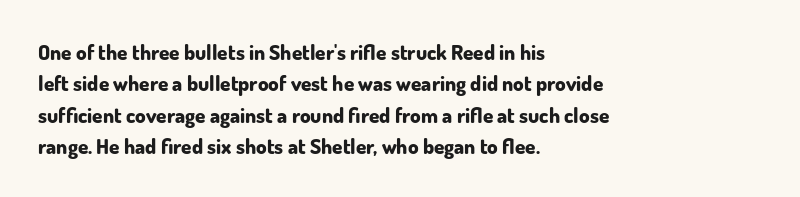
{"italic": "no", "bold": "yes", "underline": "no", "align": "left", "line_spacing": "normal", "line_spacing_ratio": 1.49, "letter_spacing": "normal", "letter_spacing_em": 0.0, "glyph_px": 21}
